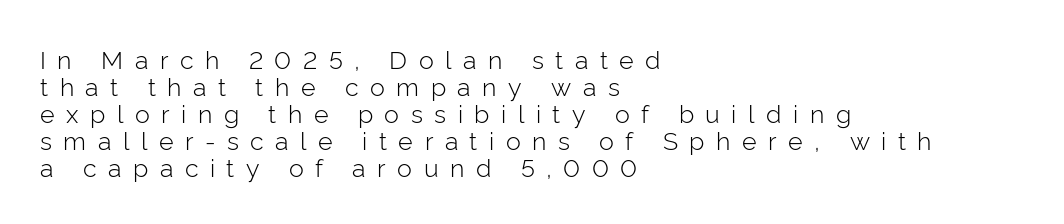
The image shows 25 px text type, upright; set left-aligned, tight line spacing (1.08x), unusually wide letter spacing (+0.46 em), not underlined.
